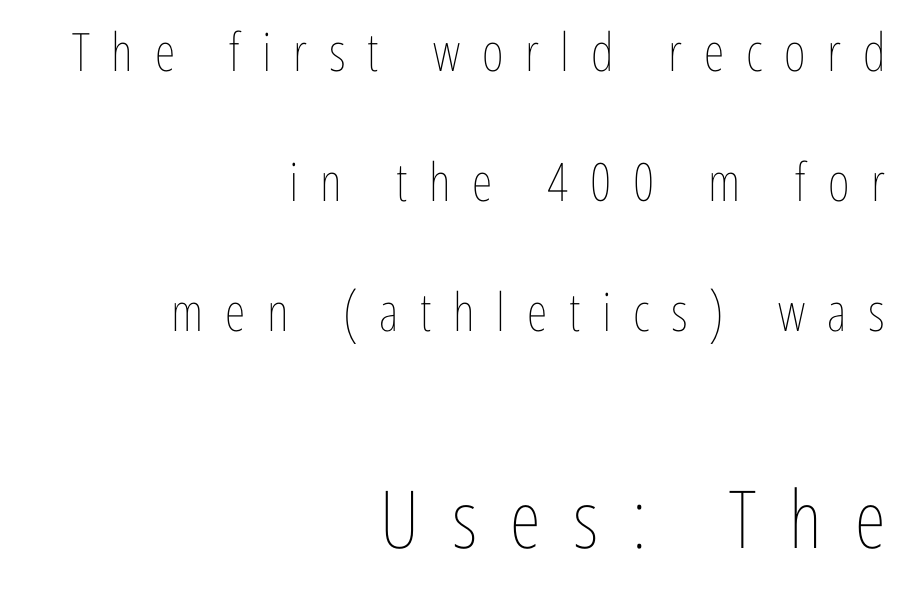
Proportional: the letters do not fall into vertical columns. Whoever set this chose breathing room over compactness in the vertical rhythm. Characters remain perfectly vertical along every line. The space beneath each line is pristine and unruled. If you squint, the bottom block still reads clearly — it's the larger of the two.
